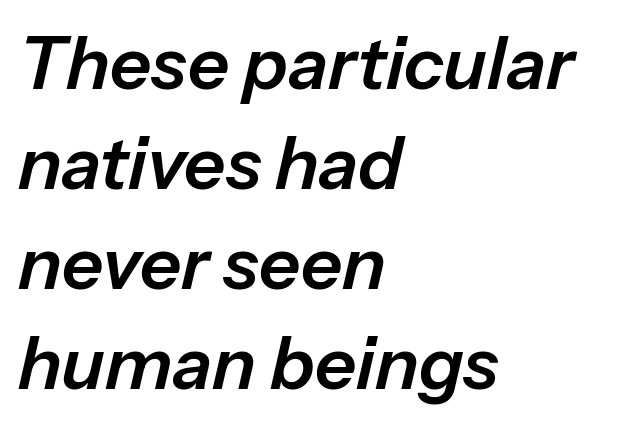
The space directly below the letters is spotless. The face used here has a pronounced slope to its letters. Words appear dense and cohesive because spacing is normal. Looks like regular typesetting: each glyph gets only the width it needs.
